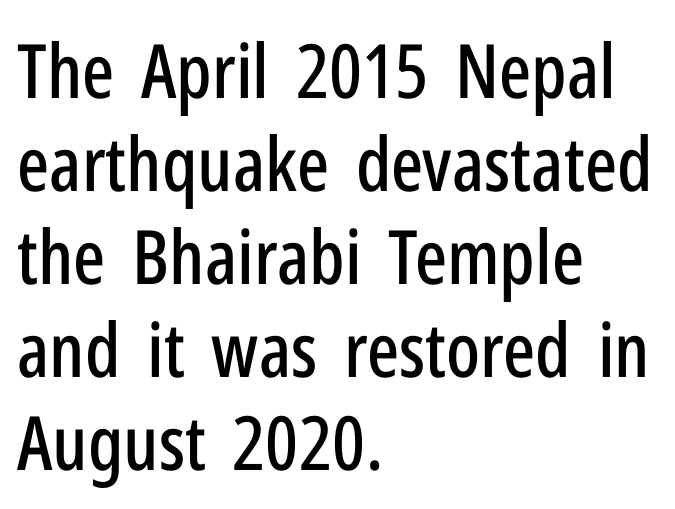
The image shows 75 px condensed sans-serif type, upright; set left-aligned, line spacing 1.24x, normal letter spacing, not underlined; low stroke contrast and a medium x-height.
